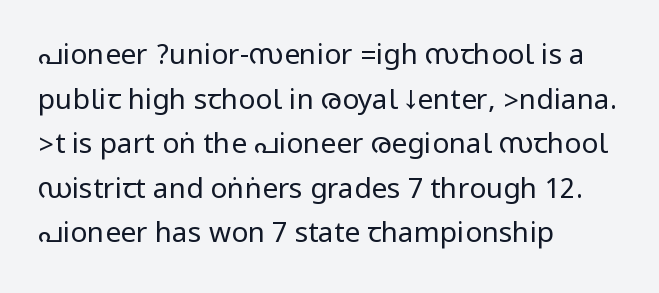
The image shows 28 px regular-weight, condensed sans-serif type, upright; set left-aligned, normal line spacing (1.59x), normal letter spacing, not underlined; low stroke contrast.
